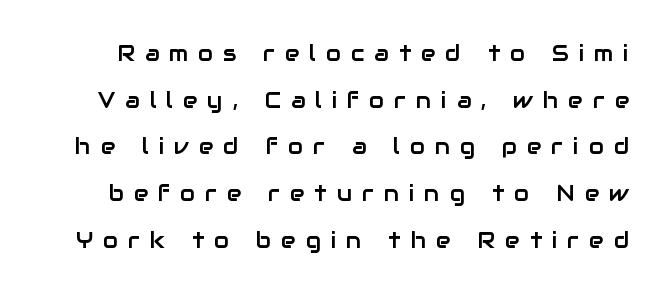
The vertical gap from one line to the next is large. This rendering widens character spacing well past its baseline value. Descenders hang freely into open space. Is there any slant? The stems are plumb.
